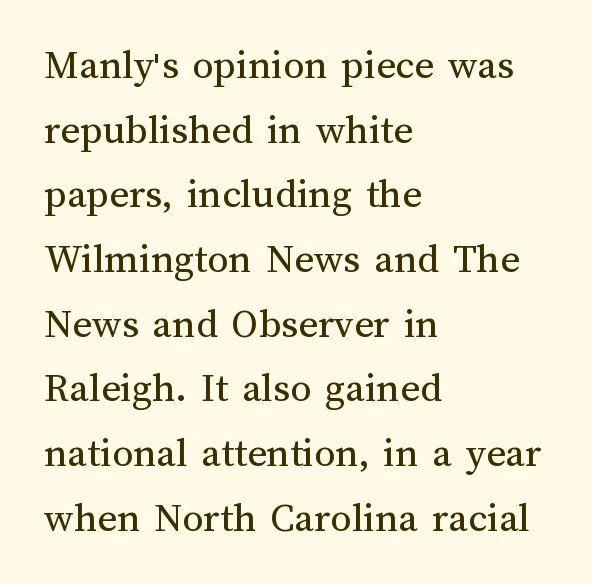
Each letter keeps its own natural width here, so spacing adapts to shape. Students, note that the glyphs here touch the page at normal intervals. Every row of glyphs begins at an identical x-position on the left. Stems and bowls with no extra thickness — not bold.
